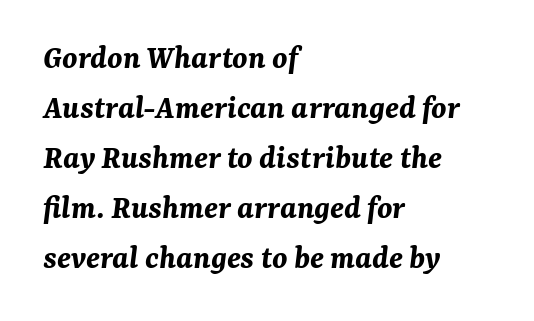
The face used here has the dense, thick strokes of a bold. Each row of text sits above clean, open space. Yep, that's italic — everything's leaning. The horizontal fit of the characters is conventional and even. One-word summary of the alignment: left. A typesetter would call this leading conventional body-copy spacing.
